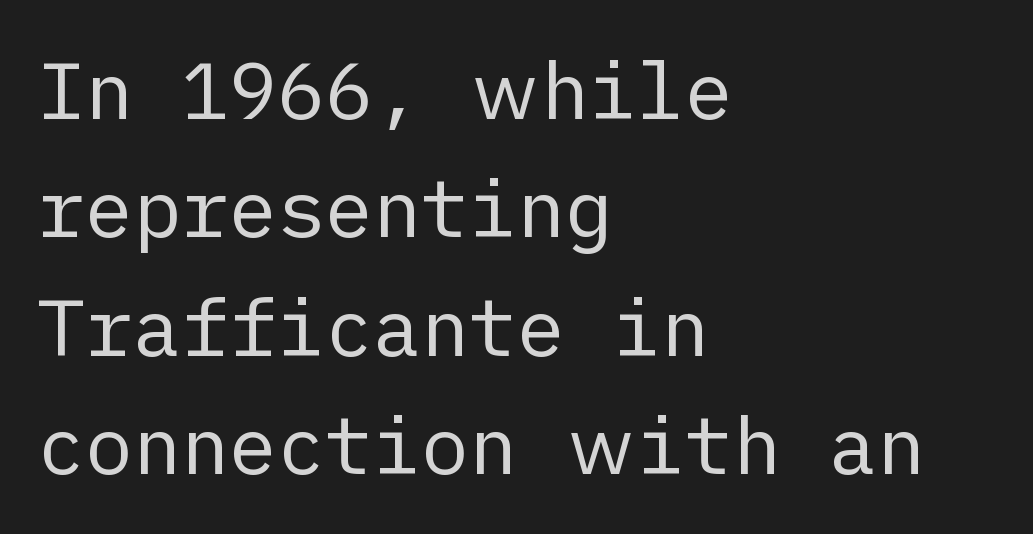
This sample uses plain, unmodified letter spacing. The font family rendered here belongs to the sans-serif group. Letters rest on an invisible, unmarked baseline. Which margin do the lines hug? The left one — the right edge is uneven. A typesetter would call this leading conventional body-copy spacing.
